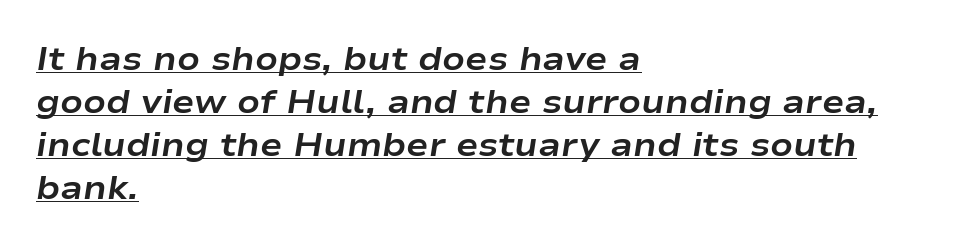
{"italic": "yes", "lean": "right", "slant_degrees": 9, "bold": "yes", "weight": "bold", "width": "wide", "stroke_contrast": "low", "x_height": "medium", "monospaced": "no", "underline": "yes", "align": "left", "line_spacing": "normal", "line_spacing_ratio": 1.3, "letter_spacing": "normal", "letter_spacing_em": 0.0, "glyph_px": 33}
